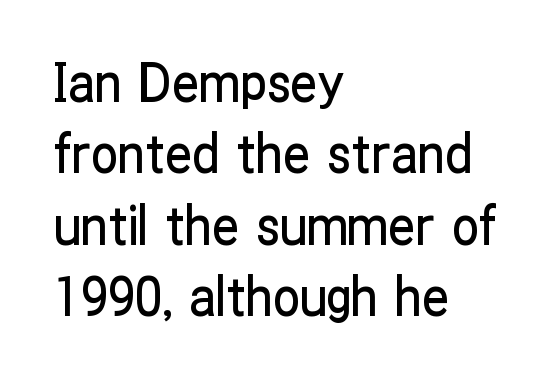
{"serif": "no", "italic": "no", "width": "condensed", "stroke_contrast": "low", "x_height": "medium", "monospaced": "no", "underline": "no", "align": "left", "line_spacing": "normal", "line_spacing_ratio": 1.32, "letter_spacing": "normal", "letter_spacing_em": 0.0, "glyph_px": 54}
